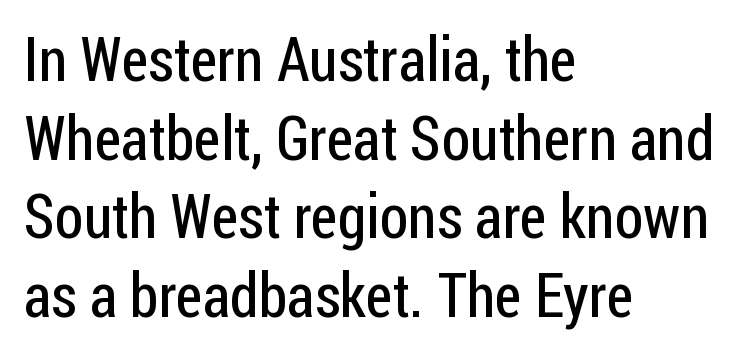
{"serif": "no", "italic": "no", "bold": "no", "weight": "regular", "width": "condensed", "stroke_contrast": "low", "x_height": "medium", "monospaced": "no", "underline": "no", "align": "left", "line_spacing": "normal", "line_spacing_ratio": 1.29, "letter_spacing": "normal", "letter_spacing_em": 0.0, "glyph_px": 61}
